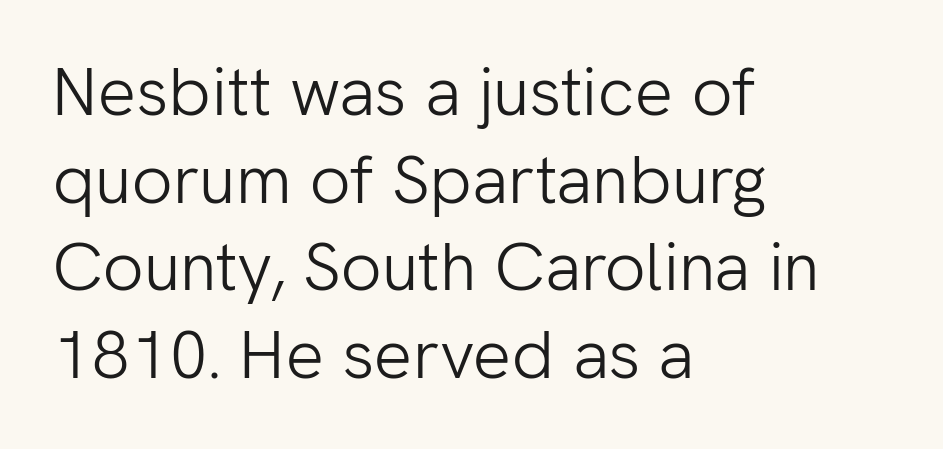
The image shows 68 px light sans-serif type, upright; set left-aligned, normal line spacing (1.29x), normal letter spacing, not underlined; low stroke contrast and a medium x-height.
